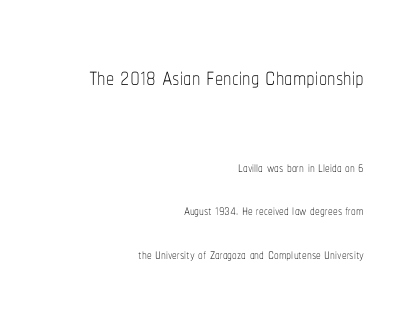
{"italic": "no", "bold": "no", "weight": "thin", "width": "condensed", "stroke_contrast": "low", "x_height": "medium", "monospaced": "no", "underline": "no", "align": "right", "line_spacing": "loose", "line_spacing_ratio": 2.27, "letter_spacing": "normal", "letter_spacing_em": 0.0, "larger_block": "first", "size_ratio": 1.74, "glyph_px": 33}
